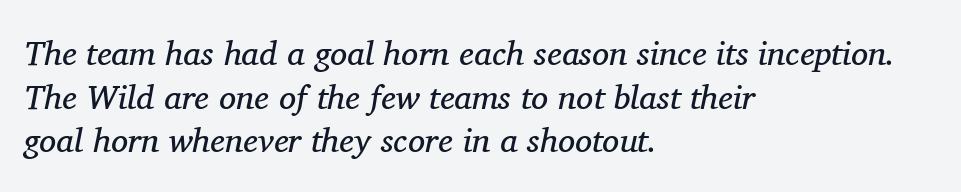
How would I describe the line gaps? Plain and ordinary. This sample is left-justified, so line endings fall wherever the words run out. The gap between lines stays unmarked. Varying glyph widths throughout — classic text-font behaviour.
